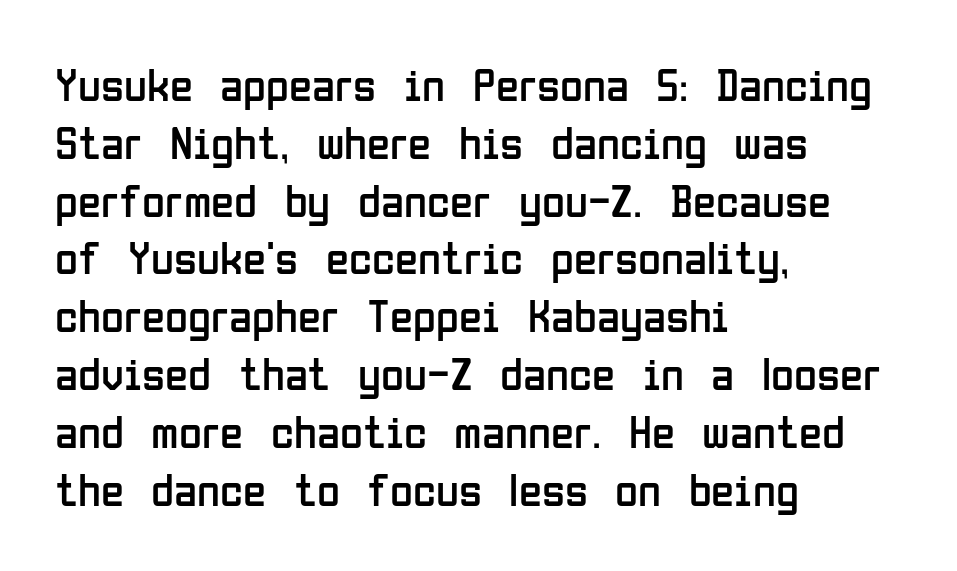
{"serif": "no", "italic": "no", "bold": "no", "weight": "regular", "width": "condensed", "stroke_contrast": "low", "x_height": "medium", "monospaced": "no", "underline": "no", "align": "left", "line_spacing_ratio": 1.23, "letter_spacing": "normal", "letter_spacing_em": 0.0, "glyph_px": 47}
